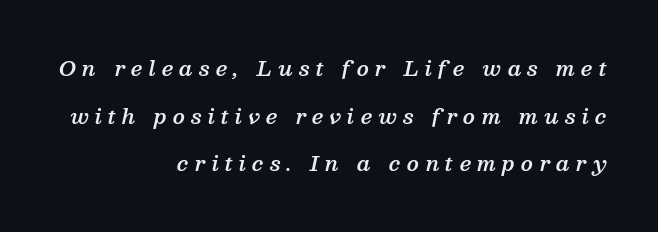
Q: Is the text bold? A: Semi-bold.
Q: Is the text italic (slanted)? A: Yes, it leans right by about 13 degrees.
Q: Is the text underlined? A: No.
Q: How is the paragraph aligned? A: Right-aligned.
Q: Is the spacing between letters normal or unusually wide? A: Unusually wide.
Q: Is the spacing between lines tight, normal or loose? A: Loose.
